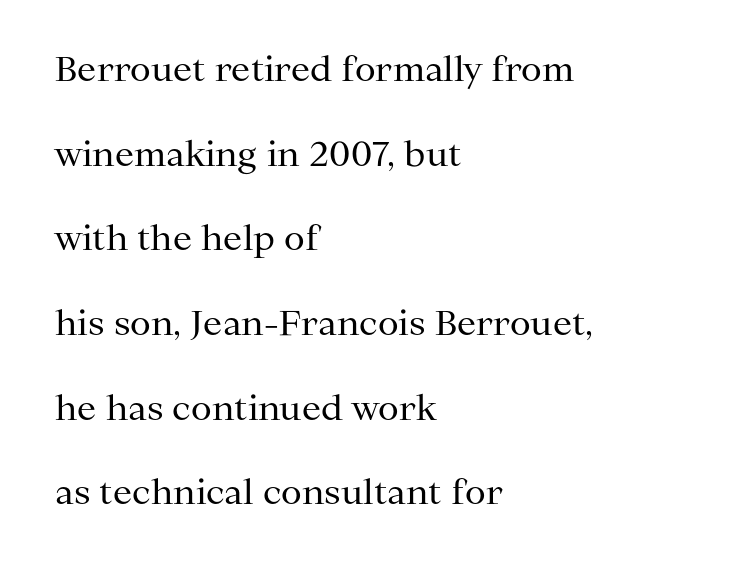
A great deal of white space separates one row of letters from the next. The font is comparable to plain body text, perhaps lighter. This is roman type, the default non-slanted kind. Each letter's strokes conclude with small projecting serifs. Bare-footed words on every line. The horizontal fit of the characters is conventional and even.
